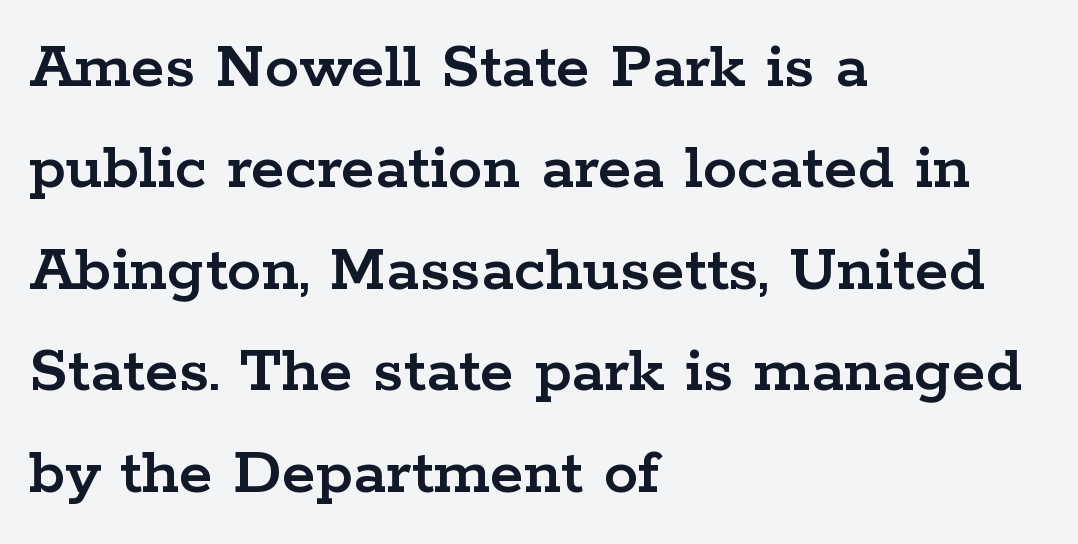
The image shows 69 px wide serif type, upright; set left-aligned, normal line spacing (1.47x), normal letter spacing, not underlined; low stroke contrast and a medium x-height.
